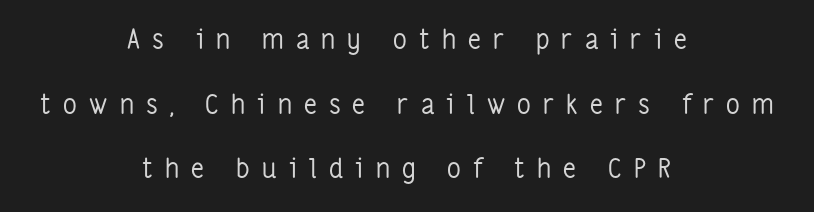
{"italic": "no", "bold": "no", "underline": "no", "align": "center", "line_spacing": "loose", "line_spacing_ratio": 2.39, "letter_spacing": "wide", "letter_spacing_em": 0.45, "glyph_px": 27}
